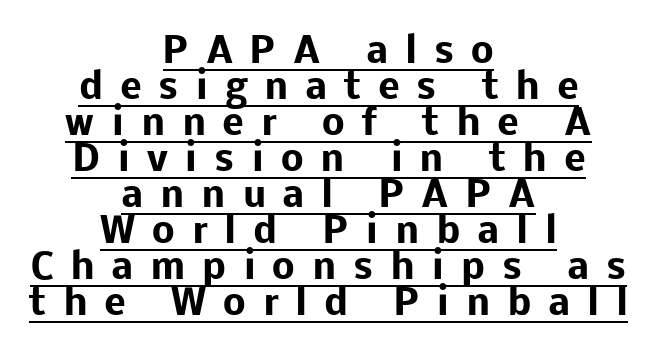
{"serif": "no", "italic": "no", "bold": "yes", "weight": "heavy", "width": "normal", "stroke_contrast": "low", "x_height": "medium", "monospaced": "no", "underline": "yes", "align": "center", "line_spacing": "tight", "line_spacing_ratio": 1.0, "letter_spacing": "wide", "letter_spacing_em": 0.47, "glyph_px": 36}
